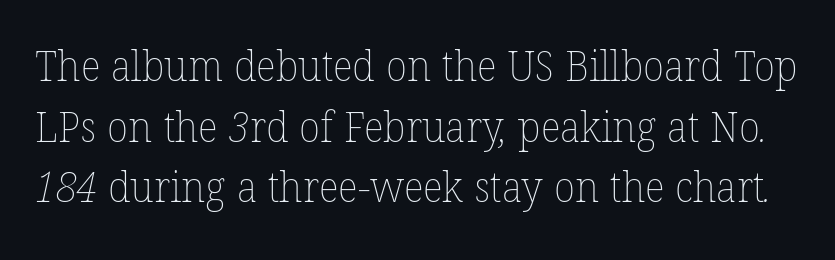
Q: Is the text bold? A: No.
Q: Is the text underlined? A: No.
Q: Is the spacing between letters normal or unusually wide? A: Normal.
Q: Is the spacing between lines tight, normal or loose? A: Normal.
Q: Width (condensed, normal, or wide)? A: Normal.
Q: Stroke contrast? A: Low.
Q: x-height? A: Medium.
Q: Monospaced? A: No.
